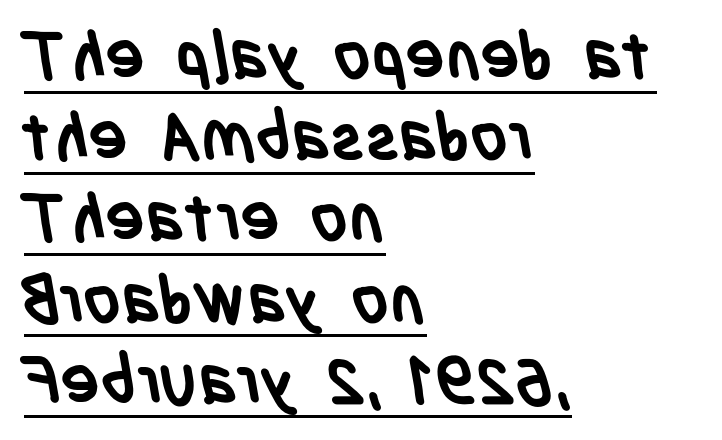
Looks like regular typesetting: each glyph gets only the width it needs. These lines keep a tight, regular rhythm from letter to letter. The rendered words wear a rule along their underside. The lines in this sample share a left origin and differ only in where they stop. The font is running at its bold setting. The rendering shows plain stroke endings on the letterforms — a sans-serif design.
